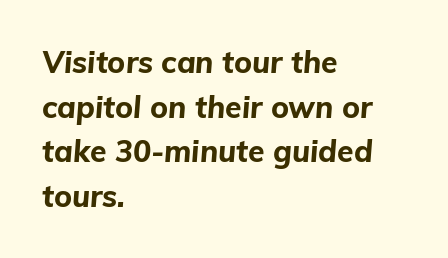
{"italic": "yes", "lean": "right", "slant_degrees": 5, "bold": "yes", "weight": "bold", "width": "normal", "stroke_contrast": "low", "x_height": "medium", "monospaced": "no", "underline": "no", "align": "left", "line_spacing": "normal", "line_spacing_ratio": 1.49, "letter_spacing": "normal", "letter_spacing_em": 0.0, "glyph_px": 30}
